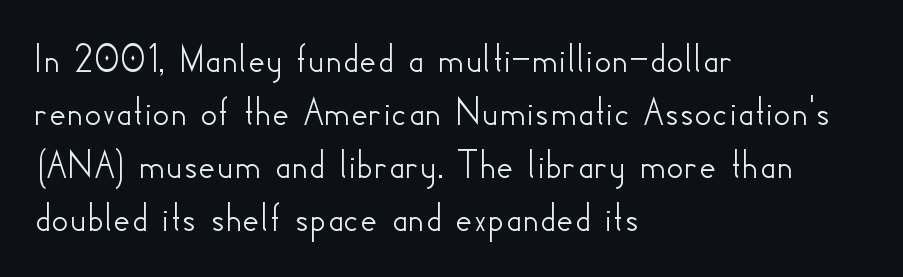
The image shows 42 px sans-serif type, upright; set left-aligned, normal line spacing (1.26x), normal letter spacing, not underlined; low stroke contrast and a small x-height.
